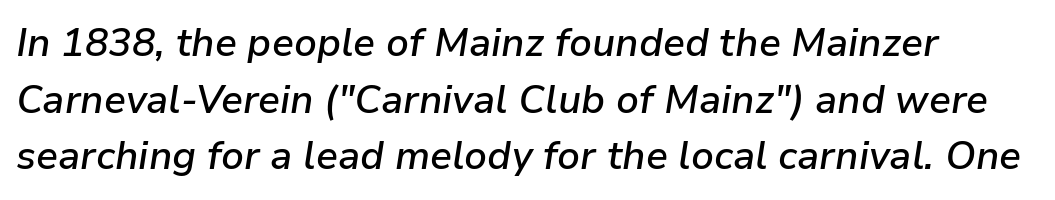
Q: Is the text bold? A: Semi-bold.
Q: Is the text italic (slanted)? A: Yes, it leans right by about 9 degrees.
Q: Is the text underlined? A: No.
Q: Is the spacing between letters normal or unusually wide? A: Normal.
Q: Is the spacing between lines tight, normal or loose? A: Normal.
Q: Width (condensed, normal, or wide)? A: Normal.
Q: Stroke contrast? A: Low.
Q: x-height? A: Medium.
Q: Monospaced? A: No.
